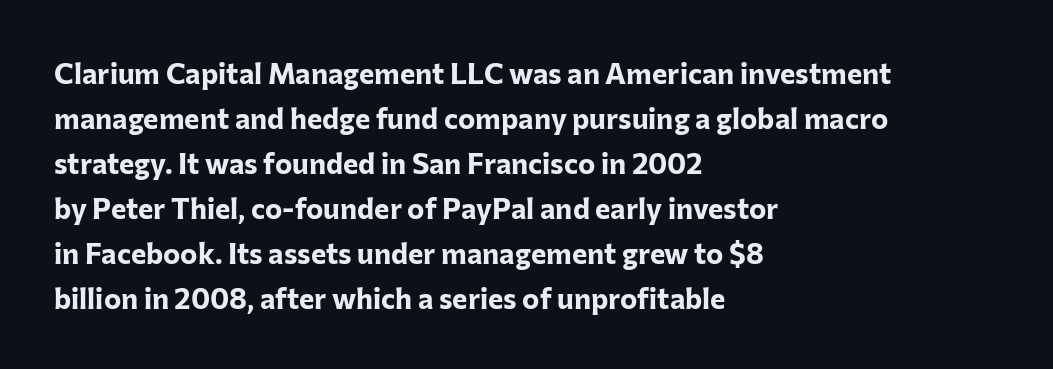
Descenders are the only things crossing below the line. Is the block centered? No — it sits flush against the left margin. Ordinary non-slanted type is in use. The lines sit at an ordinary, default distance from one another. Characters follow at the spacing the type designer built in.
